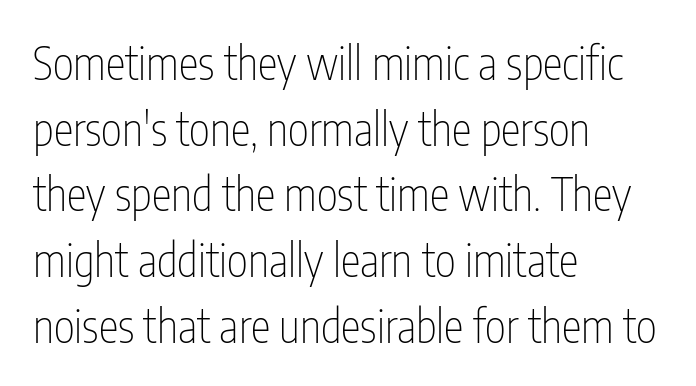
{"serif": "no", "italic": "no", "bold": "no", "weight": "thin", "width": "condensed", "stroke_contrast": "low", "x_height": "medium", "monospaced": "no", "underline": "no", "align": "left", "line_spacing": "normal", "line_spacing_ratio": 1.46, "letter_spacing": "normal", "letter_spacing_em": 0.0, "glyph_px": 45}
